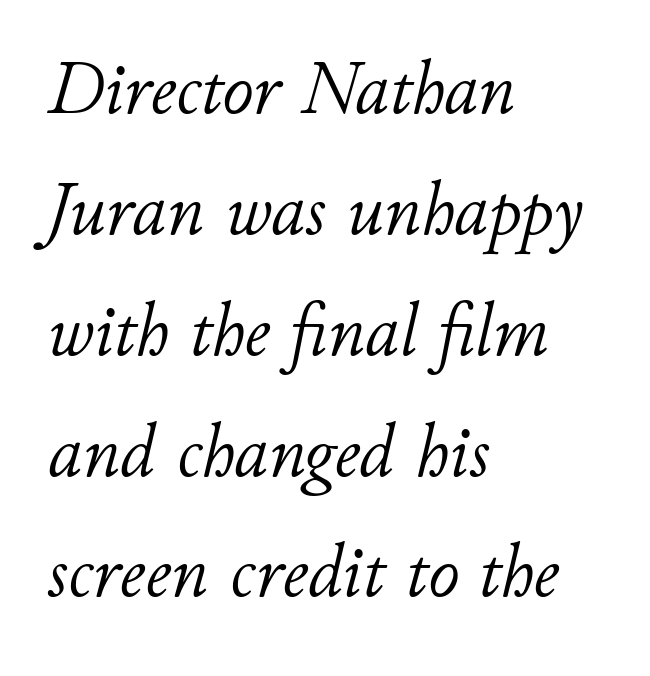
The words here are not underlined. A student would call this left alignment; a typographer would say flush left, rag right. The letters are slanted; this is an italic face. These glyphs show unthickened strokes, regular width or finer.
